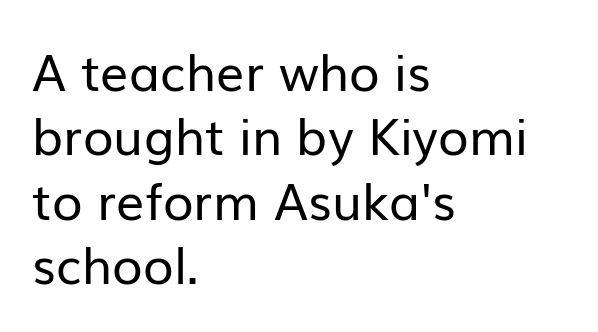
{"serif": "no", "italic": "no", "bold": "no", "weight": "regular", "width": "normal", "stroke_contrast": "low", "x_height": "medium", "monospaced": "no", "underline": "no", "align": "left", "line_spacing": "normal", "line_spacing_ratio": 1.29, "letter_spacing": "normal", "letter_spacing_em": 0.0, "glyph_px": 50}
